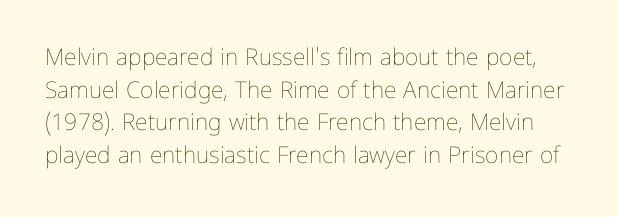
Q: Is the text bold? A: No.
Q: Is the text italic (slanted)? A: No, it is upright.
Q: Is the text underlined? A: No.
Q: Is the spacing between letters normal or unusually wide? A: Normal.
Q: Is the spacing between lines tight, normal or loose? A: Normal.
